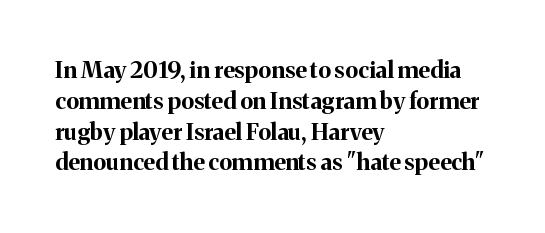
It's the straight-up-and-down kind of type. Descender tails drop into unmarked territory. Weight check: bold — yes, fully. Line beginnings align vertically; line endings do not.
